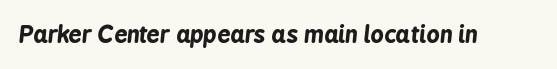
Check the space under the baseline: it is left empty. What weight is shown? A full bold with thick strokes. Italic: yes, the glyphs are oblique. Nobody touched the tracking dial on this one.
